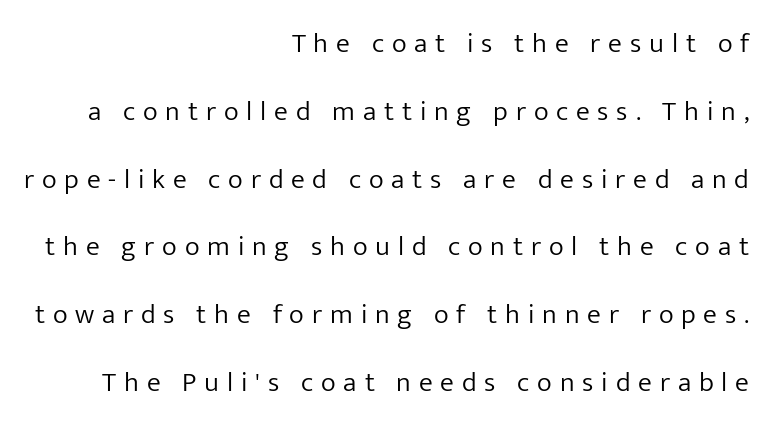
{"serif": "no", "italic": "no", "bold": "no", "weight": "light", "width": "normal", "stroke_contrast": "low", "x_height": "medium", "monospaced": "no", "underline": "no", "align": "right", "line_spacing": "loose", "line_spacing_ratio": 2.42, "letter_spacing": "wide", "letter_spacing_em": 0.28, "glyph_px": 28}
